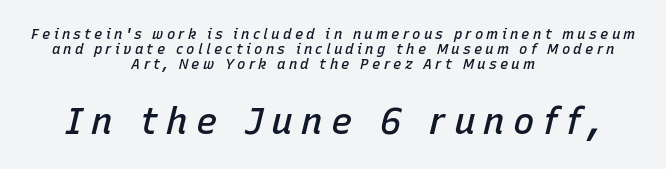
{"italic": "yes", "lean": "right", "slant_degrees": 15, "bold": "semi", "weight": "semibold", "width": "normal", "stroke_contrast": "low", "x_height": "medium", "monospaced": "no", "underline": "no", "align": "center", "line_spacing": "tight", "line_spacing_ratio": 1.08, "letter_spacing": "wide", "letter_spacing_em": 0.23, "larger_block": "second", "size_ratio": 2.57, "glyph_px": 36}
